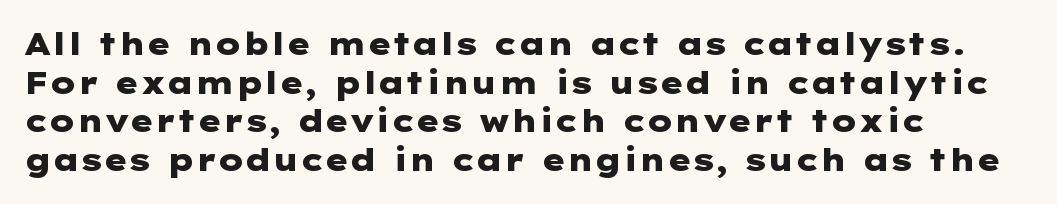
Quick note: interline space is typical. The face used here is a sans, in the tradition of grotesques and geometrics. These lines are set flush left with a ragged right edge. Check under the words: just untouched page.
